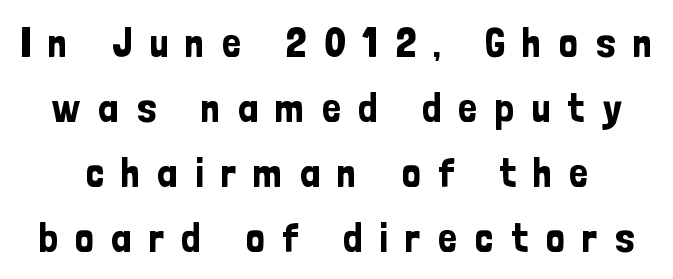
The image shows 42 px condensed sans-serif type, upright; set normal line spacing (1.55x), unusually wide letter spacing (+0.41 em), not underlined; low stroke contrast and a medium x-height.
